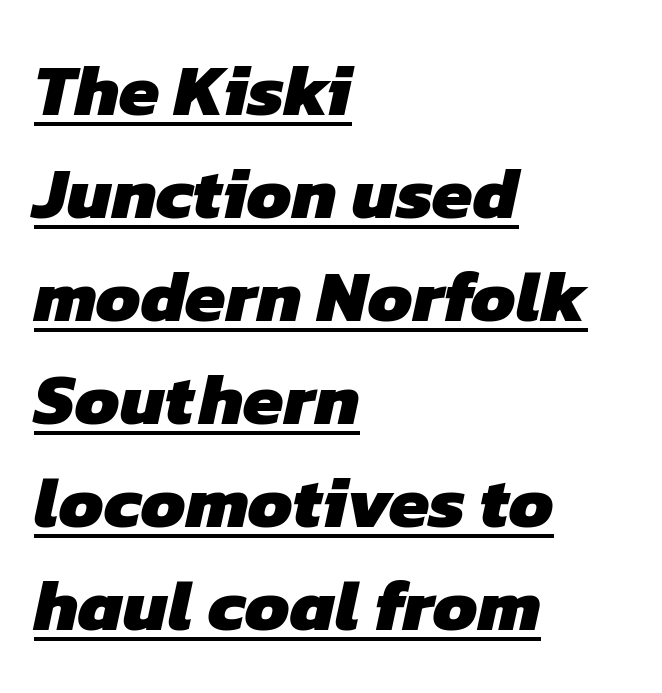
{"serif": "no", "bold": "yes", "weight": "heavy", "width": "normal", "stroke_contrast": "low", "x_height": "medium", "monospaced": "no", "underline": "yes", "align": "left", "line_spacing": "normal", "line_spacing_ratio": 1.41, "letter_spacing": "normal", "letter_spacing_em": 0.0, "glyph_px": 73}
